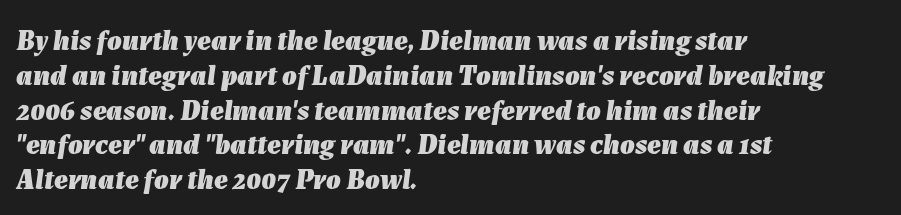
The image shows 29 px heavy type, italic (leaning right); set left-aligned, line spacing 1.2x, normal letter spacing, not underlined; low stroke contrast and a medium x-height.
